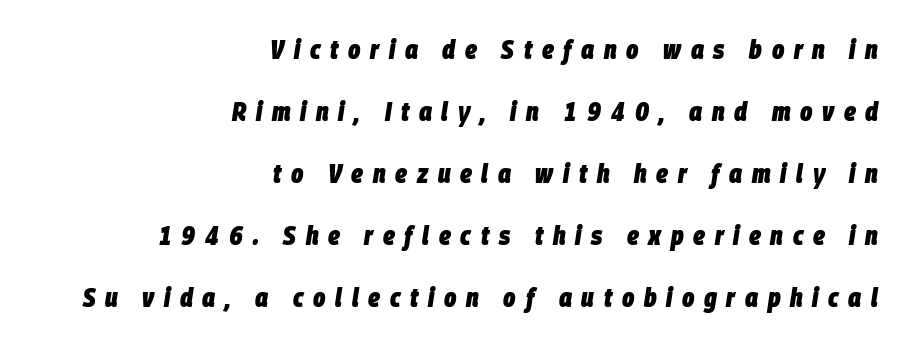
What's the leading like? Stretched, with rows far apart. The text carries the slant typical of an italic or oblique font. Look at the stroke-to-counter ratio: heavy, a bold. Only glyphs here, with clear space below each row.
